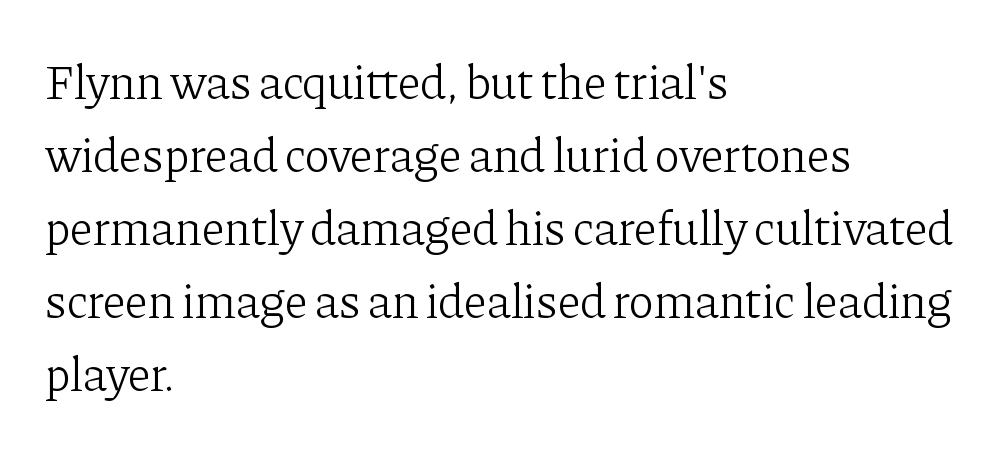
{"serif": "yes", "italic": "no", "bold": "no", "weight": "light", "width": "normal", "stroke_contrast": "low", "x_height": "medium", "monospaced": "no", "underline": "no", "align": "left", "line_spacing": "normal", "line_spacing_ratio": 1.52, "letter_spacing": "normal", "letter_spacing_em": 0.0, "glyph_px": 48}
